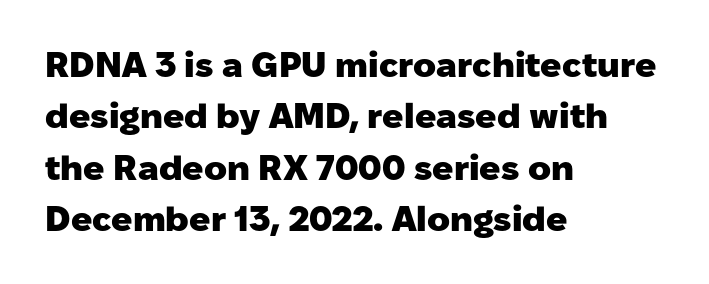
The image shows 35 px heavy sans-serif type, upright; set left-aligned, normal line spacing (1.47x), normal letter spacing, not underlined; low stroke contrast and a medium x-height.
